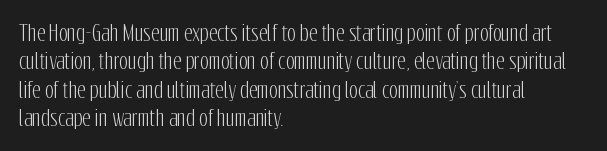
{"italic": "no", "underline": "no", "align": "left", "line_spacing": "normal", "line_spacing_ratio": 1.35, "letter_spacing": "normal", "letter_spacing_em": 0.0, "glyph_px": 21}
